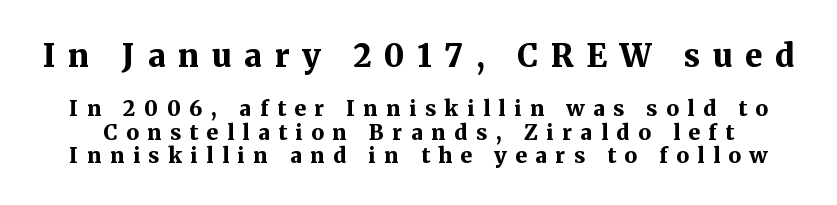
Q: Is the text bold? A: Yes.
Q: Is the text italic (slanted)? A: No, it is upright.
Q: Is the typeface a serif or a sans-serif typeface? A: Serif.
Q: Is the text underlined? A: No.
Q: Is the spacing between letters normal or unusually wide? A: Unusually wide.
Q: Is the spacing between lines tight, normal or loose? A: Tight.
Q: Which block of text is set in a larger size, the first (top) or the second (bottom)? A: The first (top) one.
Q: Width (condensed, normal, or wide)? A: Normal.
Q: Stroke contrast? A: Medium.
Q: x-height? A: Medium.
Q: Monospaced? A: No.
